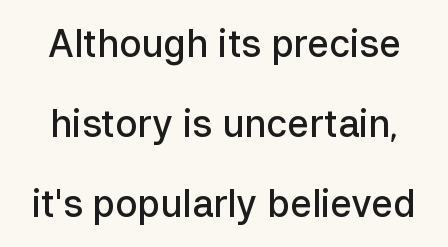
Q: Is the text bold? A: Semi-bold.
Q: Is the text italic (slanted)? A: No, it is upright.
Q: Is the typeface a serif or a sans-serif typeface? A: Sans-serif.
Q: Is the text underlined? A: No.
Q: Is the spacing between letters normal or unusually wide? A: Normal.
Q: Is the spacing between lines tight, normal or loose? A: Loose.
Q: Width (condensed, normal, or wide)? A: Normal.
Q: Stroke contrast? A: Low.
Q: x-height? A: Medium.
Q: Monospaced? A: No.
